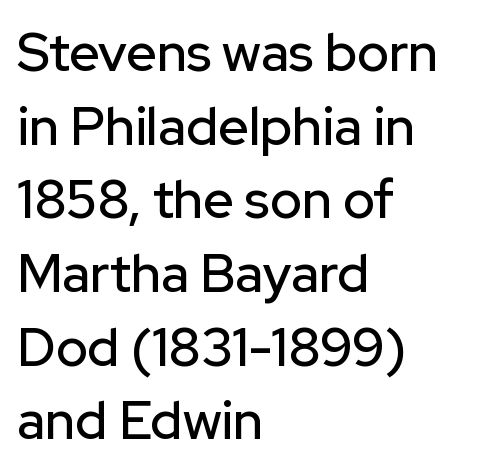
Q: Is the text italic (slanted)? A: No, it is upright.
Q: Is the typeface a serif or a sans-serif typeface? A: Sans-serif.
Q: Is the text underlined? A: No.
Q: How is the paragraph aligned? A: Left-aligned.
Q: Is the spacing between letters normal or unusually wide? A: Normal.
Q: Is the spacing between lines tight, normal or loose? A: Normal.
Q: Width (condensed, normal, or wide)? A: Normal.
Q: Stroke contrast? A: Low.
Q: x-height? A: Medium.
Q: Monospaced? A: No.
